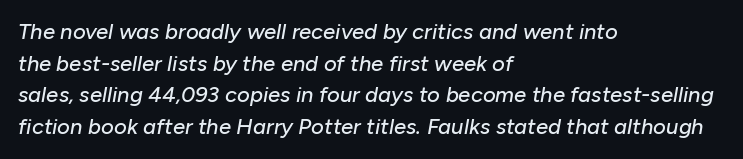
Q: Is the text italic (slanted)? A: Yes, it leans right by about 10 degrees.
Q: Is the text underlined? A: No.
Q: How is the paragraph aligned? A: Left-aligned.
Q: Is the spacing between letters normal or unusually wide? A: Normal.
Q: Is the spacing between lines tight, normal or loose? A: Normal.
